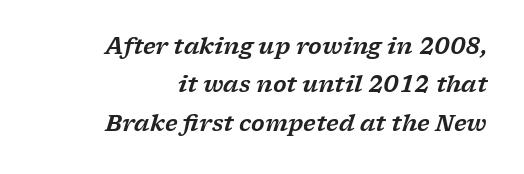
{"italic": "yes", "lean": "right", "slant_degrees": 17, "underline": "no", "align": "right", "line_spacing_ratio": 1.75, "letter_spacing": "normal", "letter_spacing_em": 0.0, "glyph_px": 22}
